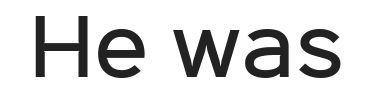
The face used here is a semibold: visibly heavier than regular, lighter than bold. Anything drawn beneath the words? Only blank space. Font category for this specimen: sans-serif. Compared with typical body copy, the letter spacing here is the same. Looks like regular typesetting: each glyph gets only the width it needs. You can tell it's not italic because the verticals are truly vertical.
